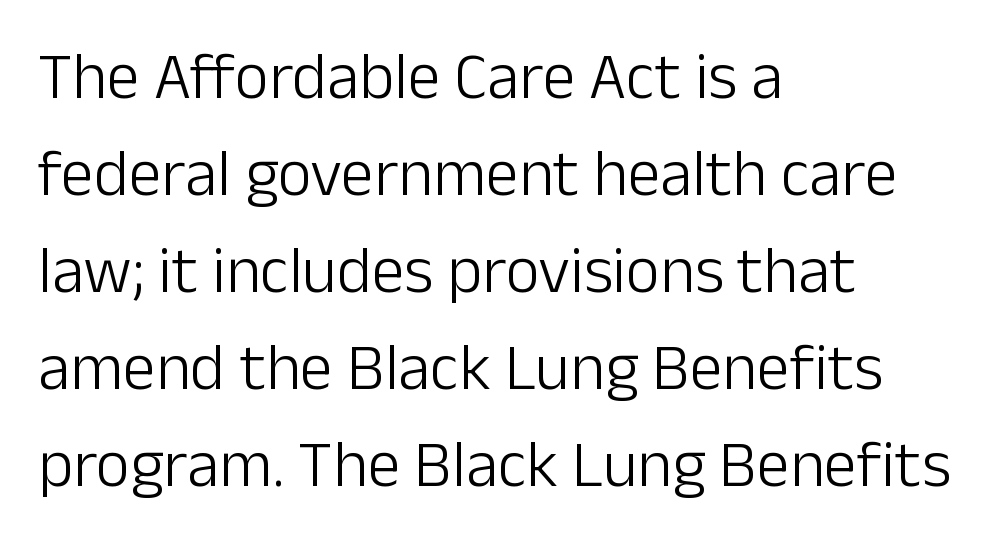
Q: Is the text bold? A: No.
Q: Is the text italic (slanted)? A: No, it is upright.
Q: Is the typeface a serif or a sans-serif typeface? A: Sans-serif.
Q: Is the text underlined? A: No.
Q: How is the paragraph aligned? A: Left-aligned.
Q: Is the spacing between letters normal or unusually wide? A: Normal.
Q: Is the spacing between lines tight, normal or loose? A: Normal.
Q: Width (condensed, normal, or wide)? A: Normal.
Q: Stroke contrast? A: Low.
Q: x-height? A: Medium.
Q: Monospaced? A: No.
